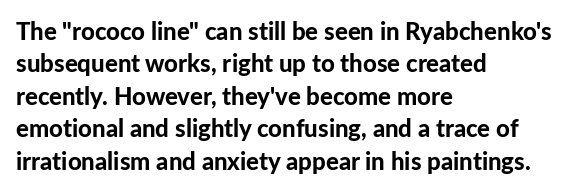
{"italic": "no", "bold": "yes", "underline": "no", "align": "left", "line_spacing": "normal", "line_spacing_ratio": 1.35, "letter_spacing": "normal", "letter_spacing_em": 0.0, "glyph_px": 24}
